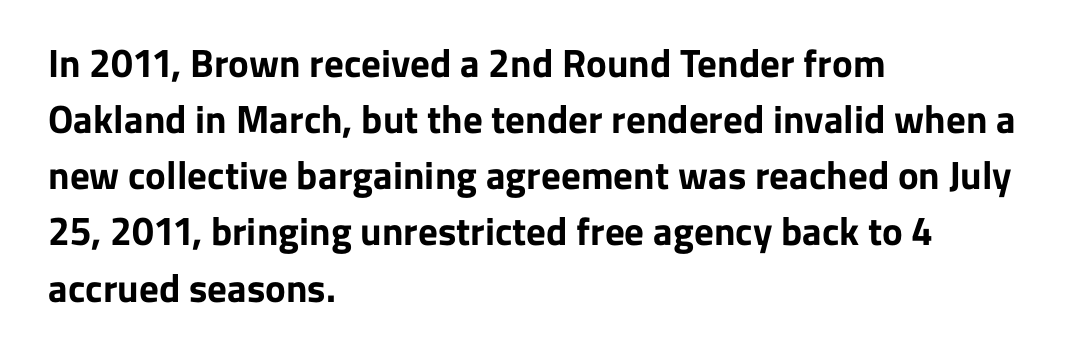
{"serif": "no", "italic": "no", "bold": "yes", "weight": "bold", "width": "normal", "stroke_contrast": "low", "x_height": "medium", "monospaced": "no", "underline": "no", "align": "left", "line_spacing": "normal", "line_spacing_ratio": 1.44, "letter_spacing": "normal", "letter_spacing_em": 0.0, "glyph_px": 39}
